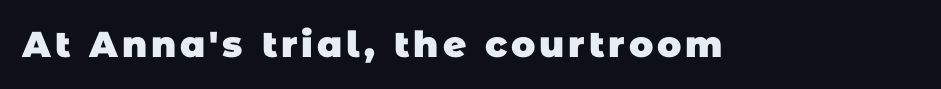
{"serif": "no", "bold": "yes", "weight": "heavy", "width": "normal", "stroke_contrast": "low", "x_height": "large", "monospaced": "no", "underline": "no", "glyph_px": 36}
